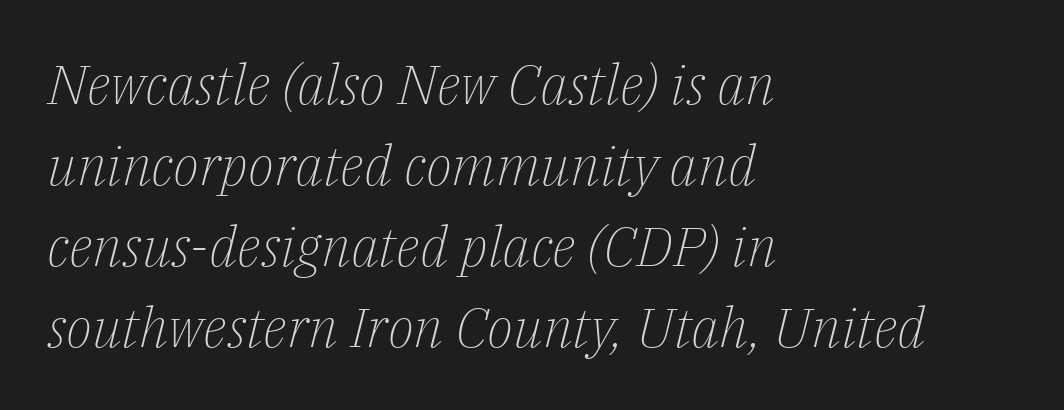
{"serif": "yes", "italic": "yes", "lean": "right", "slant_degrees": 14, "bold": "no", "weight": "light", "width": "normal", "stroke_contrast": "low", "x_height": "medium", "monospaced": "no", "underline": "no", "align": "left", "line_spacing": "normal", "line_spacing_ratio": 1.47, "letter_spacing": "normal", "letter_spacing_em": 0.0, "glyph_px": 55}
